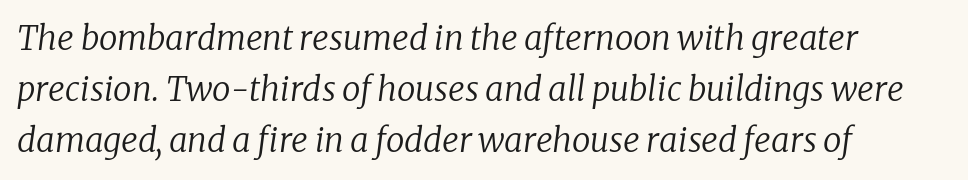
Regular leading. Short note: letters normally spaced. All the whitespace from short lines collects on the right. You can tell it's italic because the verticals aren't actually vertical.
